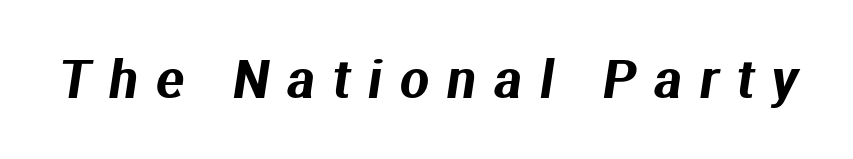
Regarding serifs, this sample does without them. Do the characters align in a grid? No, the font is proportional. Observe the wide spacing: letters keep a clear distance from each other. Each row of text sits above clean, open space.
